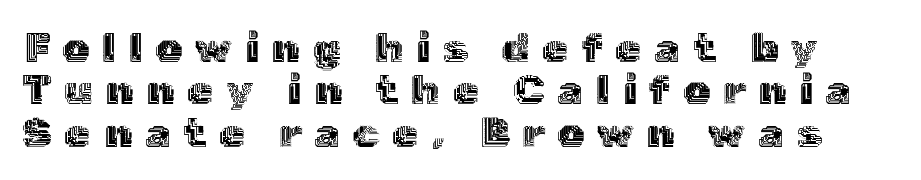
The image shows 42 px text type, upright; set tight line spacing (1.01x), unusually wide letter spacing (+0.31 em), not underlined; a medium x-height.
